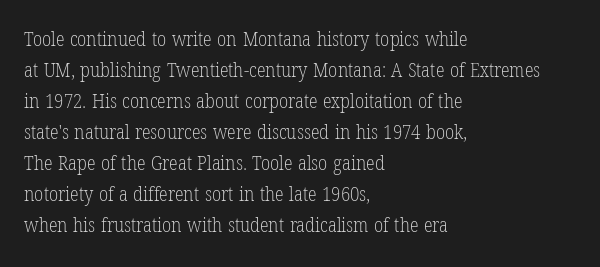
The image shows 20 px text type, upright; set left-aligned, normal line spacing (1.55x), normal letter spacing, not underlined.
